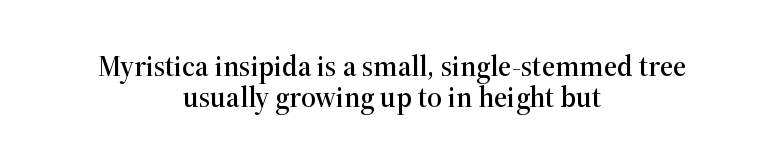
Caption: multi-line text, centered on the measure. Interline gaps are noticeably narrow in this sample. Honestly, there is no underline to notice here at all. Spacing between characters is what you'd get straight out of the box. This sample uses an upright cut, with every glyph sitting square on the baseline.
